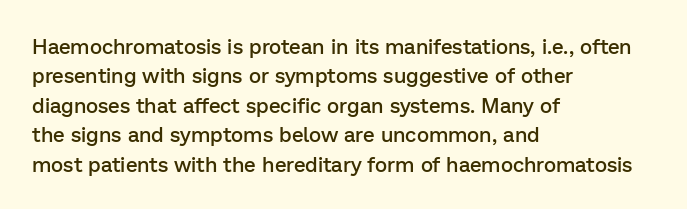
{"italic": "no", "bold": "semi", "underline": "no", "align": "left", "line_spacing": "normal", "line_spacing_ratio": 1.4, "letter_spacing": "normal", "letter_spacing_em": 0.0, "glyph_px": 21}
